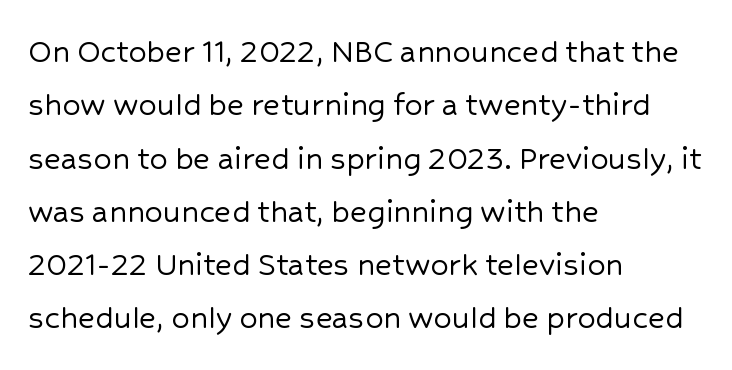
Check the space under the baseline: it is left empty. This sample uses an upright cut, with every glyph sitting square on the baseline. Interline gaps are of average width in this sample. Caption: standard tracking, unaltered. The rendering shows plain stroke endings on the letterforms — a sans-serif design.
